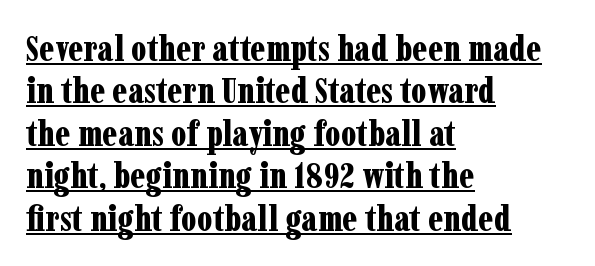
The image shows 36 px bold, condensed serif type, upright; set left-aligned, line spacing 1.18x, normal letter spacing, underlined; low stroke contrast and a medium x-height.
